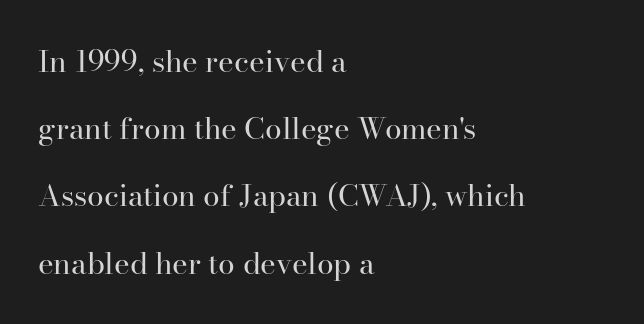
{"serif": "yes", "italic": "no", "bold": "no", "weight": "regular", "width": "normal", "stroke_contrast": "high", "x_height": "small", "monospaced": "no", "underline": "no", "align": "left", "line_spacing": "loose", "line_spacing_ratio": 2.24, "letter_spacing": "normal", "letter_spacing_em": 0.0, "glyph_px": 30}
